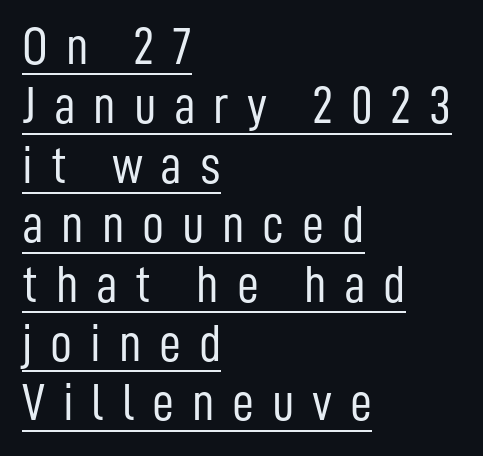
The glyphs are accompanied by a horizontal stroke just below them. Is this a fixed-width face? No — the glyphs have proportional, varying widths. Italic: no, the glyphs are upright roman. No chunkiness to these letters — they're not bold. Letterform terminals end flat and unadorned throughout the passage.
